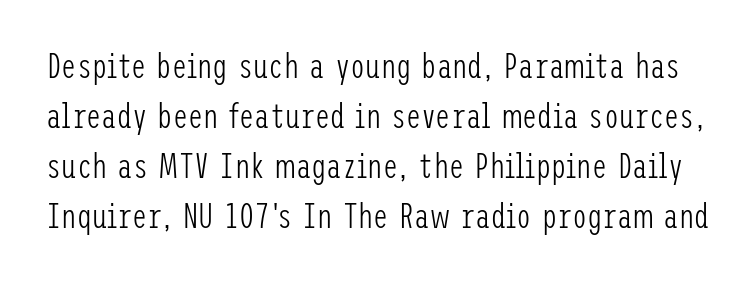
Q: Is the text bold? A: No.
Q: Is the text italic (slanted)? A: No, it is upright.
Q: Is the typeface a serif or a sans-serif typeface? A: Sans-serif.
Q: Is the text underlined? A: No.
Q: Is the spacing between letters normal or unusually wide? A: Normal.
Q: Is the spacing between lines tight, normal or loose? A: Normal.
Q: Width (condensed, normal, or wide)? A: Condensed.
Q: Stroke contrast? A: Low.
Q: x-height? A: Medium.
